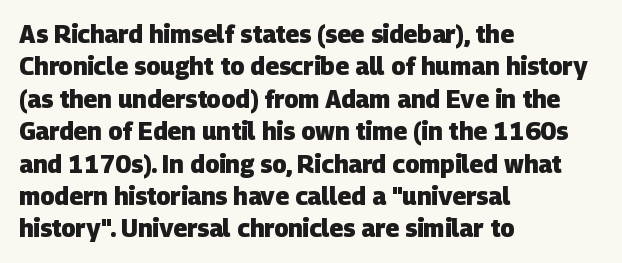
Quick note: interline space is typical. The letters sit at their default tracking, neither squeezed nor spread. Glance below the letters and you will spot only blank space. Bold? Absolutely — the strokes are thick and heavy. These lines stack with their left ends in a neat column.
